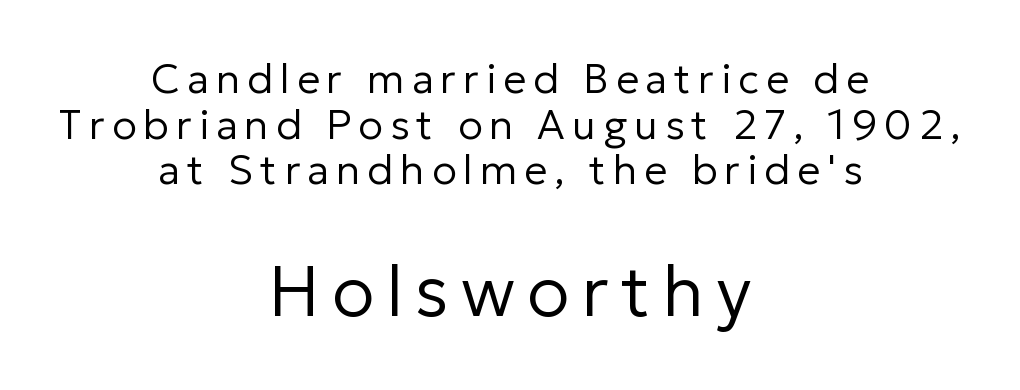
A typesetter would call this leading minimal, almost set solid. The cut favours lightness, reaching ordinary text weight at its darkest. The rag falls on both sides of this text block equally. Top chunk: small. Bottom chunk: large. Check the space under the baseline: it is left empty.
